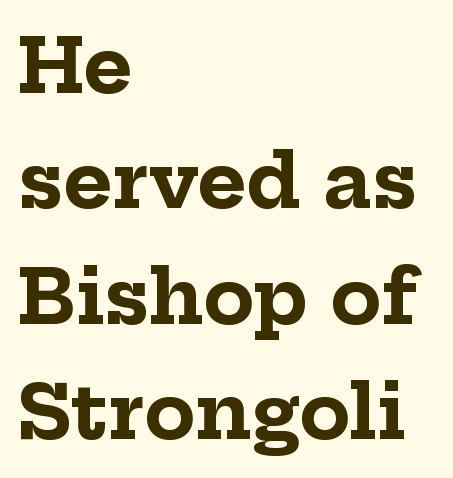
Q: Is the text bold? A: Yes.
Q: Is the text italic (slanted)? A: No, it is upright.
Q: Is the typeface a serif or a sans-serif typeface? A: Serif.
Q: Is the text underlined? A: No.
Q: How is the paragraph aligned? A: Left-aligned.
Q: Is the spacing between letters normal or unusually wide? A: Normal.
Q: Is the spacing between lines tight, normal or loose? A: Normal.
Q: Width (condensed, normal, or wide)? A: Normal.
Q: Stroke contrast? A: Low.
Q: x-height? A: Medium.
Q: Monospaced? A: No.
